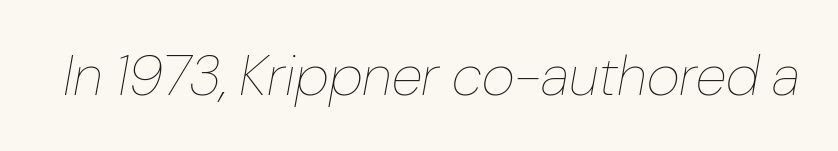
The image shows 57 px thin type, italic (leaning right); set normal letter spacing, not underlined; low stroke contrast and a medium x-height.
